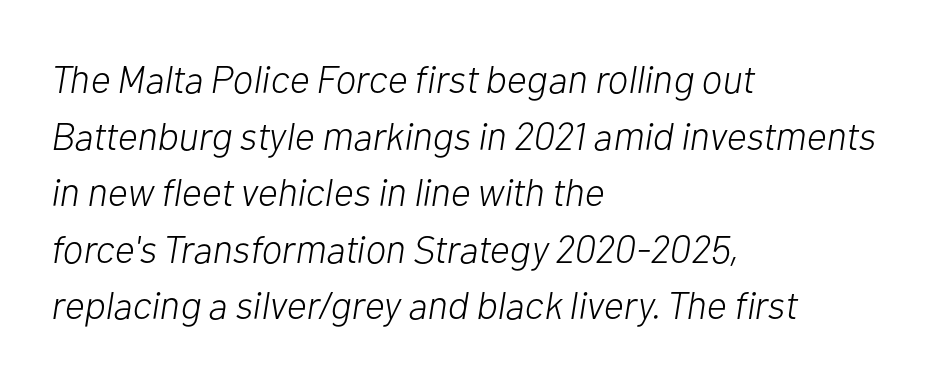
Q: Is the text bold? A: No.
Q: Is the text italic (slanted)? A: Yes, it leans right by about 10 degrees.
Q: Is the text underlined? A: No.
Q: How is the paragraph aligned? A: Left-aligned.
Q: Is the spacing between letters normal or unusually wide? A: Normal.
Q: Is the spacing between lines tight, normal or loose? A: Normal.
Q: Width (condensed, normal, or wide)? A: Normal.
Q: Stroke contrast? A: Low.
Q: x-height? A: Medium.
Q: Monospaced? A: No.
